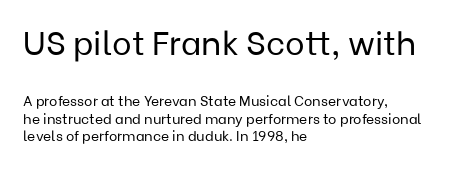
Q: Is the text bold? A: No.
Q: Is the text italic (slanted)? A: No, it is upright.
Q: Is the typeface a serif or a sans-serif typeface? A: Sans-serif.
Q: Is the text underlined? A: No.
Q: How is the paragraph aligned? A: Left-aligned.
Q: Is the spacing between letters normal or unusually wide? A: Normal.
Q: Is the spacing between lines tight, normal or loose? A: Normal.
Q: Which block of text is set in a larger size, the first (top) or the second (bottom)? A: The first (top) one.
Q: Width (condensed, normal, or wide)? A: Normal.
Q: Stroke contrast? A: Low.
Q: x-height? A: Medium.
Q: Monospaced? A: No.
